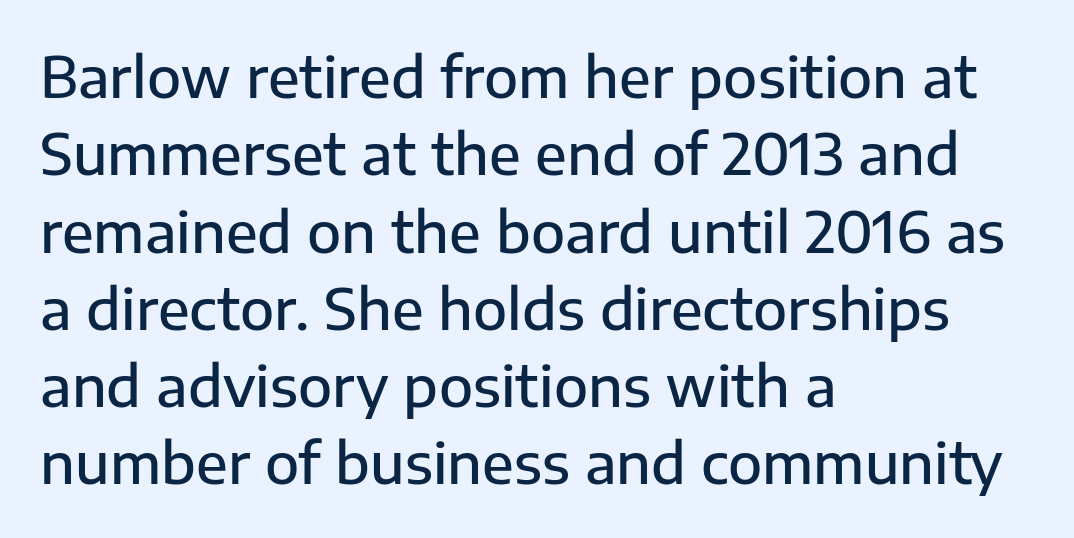
{"serif": "no", "italic": "no", "bold": "semi", "weight": "semibold", "width": "normal", "stroke_contrast": "low", "x_height": "medium", "monospaced": "no", "underline": "no", "align": "left", "line_spacing": "normal", "line_spacing_ratio": 1.38, "letter_spacing": "normal", "letter_spacing_em": 0.0, "glyph_px": 56}
